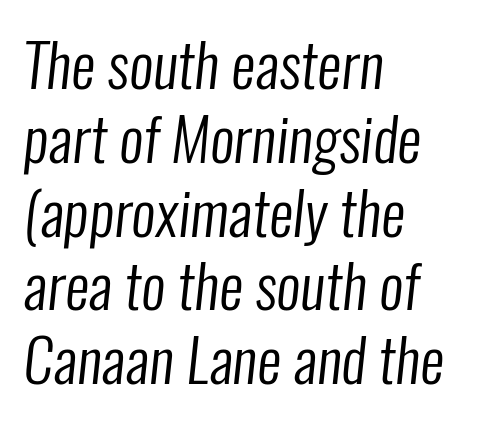
{"serif": "no", "bold": "no", "weight": "regular", "width": "condensed", "stroke_contrast": "low", "x_height": "medium", "monospaced": "no", "underline": "no", "align": "left", "line_spacing_ratio": 1.23, "letter_spacing": "normal", "letter_spacing_em": 0.0, "glyph_px": 60}
